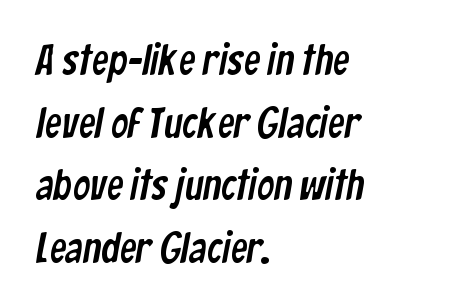
Underline: absent. The designer went with a sans here, leaving each stem footless. Note the varied advance widths — an 'i' is clearly narrower than an 'm'. The compositor pushed each line to the left boundary. Here the glyphs are tracked normally, forming tight word shapes. One glance says typical: line gaps are just what's usual.
